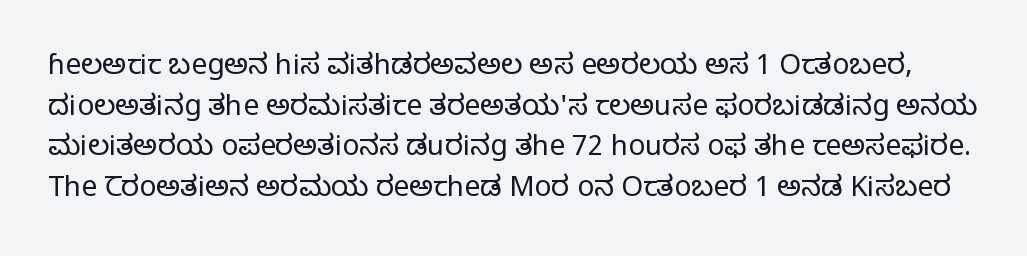
Varying glyph widths throughout — classic text-font behaviour. Are there feet on the stems? There are — it's a serif. Caption: standard tracking, unaltered. Honestly, there is no underline to notice here at all.
